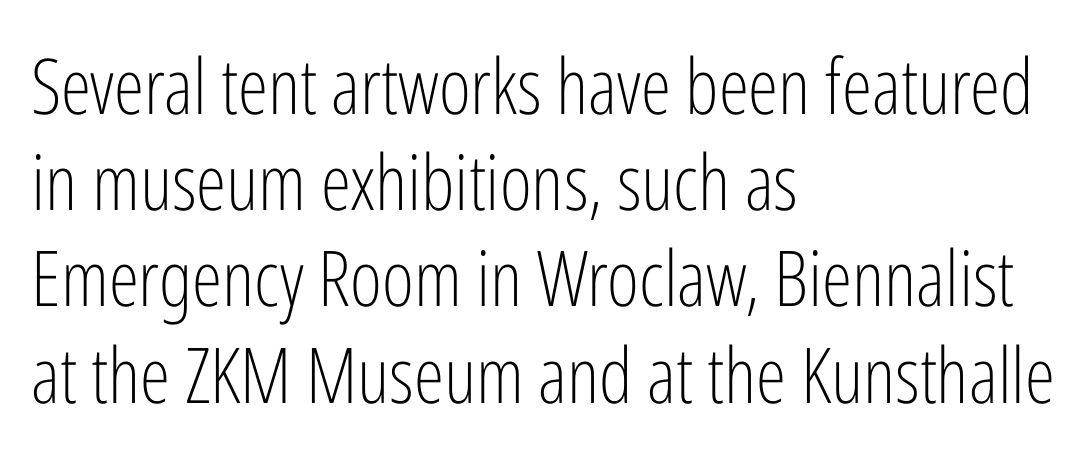
{"serif": "no", "italic": "no", "bold": "no", "weight": "light", "width": "condensed", "stroke_contrast": "low", "x_height": "medium", "monospaced": "no", "underline": "no", "align": "left", "line_spacing": "normal", "line_spacing_ratio": 1.25, "letter_spacing": "normal", "letter_spacing_em": 0.0, "glyph_px": 77}
